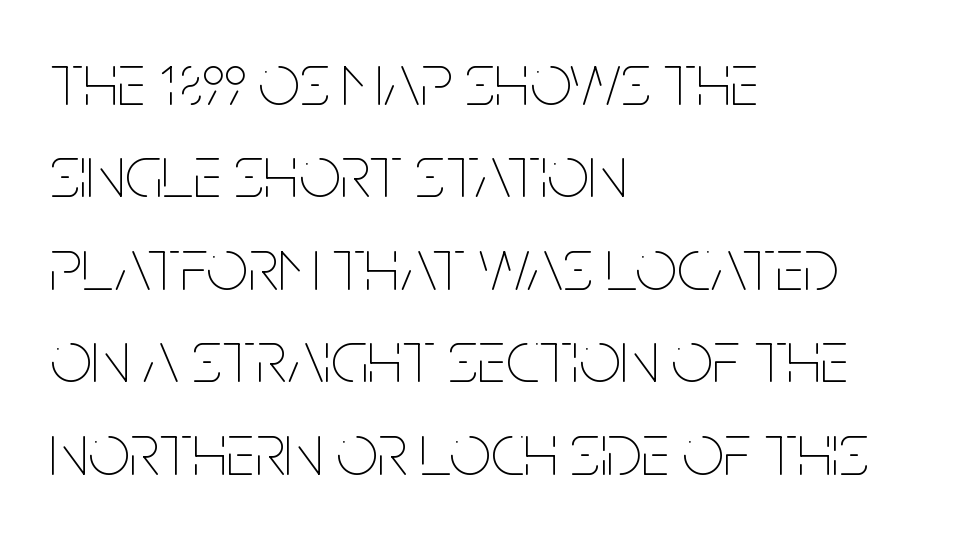
The image shows 74 px thin, condensed type, upright; set left-aligned, normal line spacing (1.25x), normal letter spacing, not underlined; low stroke contrast and a large x-height.
